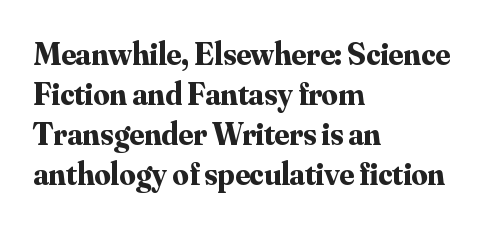
Q: Is the text bold? A: Yes.
Q: Is the text italic (slanted)? A: No, it is upright.
Q: Is the typeface a serif or a sans-serif typeface? A: Serif.
Q: Is the text underlined? A: No.
Q: How is the paragraph aligned? A: Left-aligned.
Q: Is the spacing between letters normal or unusually wide? A: Normal.
Q: Is the spacing between lines tight, normal or loose? A: Normal.
Q: Width (condensed, normal, or wide)? A: Normal.
Q: Stroke contrast? A: Medium.
Q: x-height? A: Small.
Q: Monospaced? A: No.
